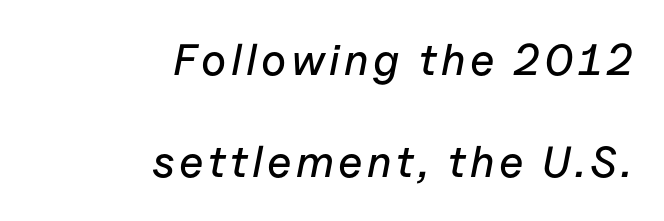
Posture: slanted. Quick note: interline space is abundant. Plain, unruled lines of type. All the whitespace from short lines collects on the left.
